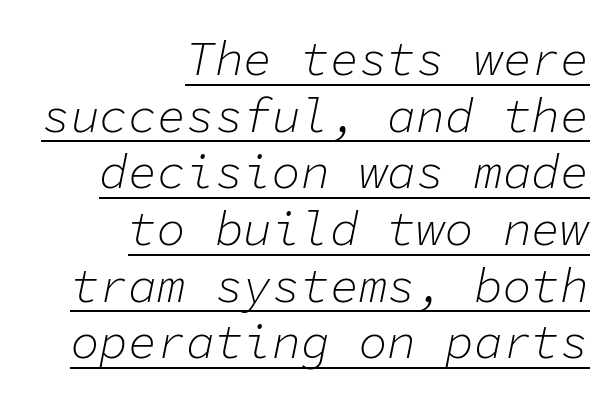
Spacing between characters is what you'd get straight out of the box. Check the space under the baseline: a stroke is drawn there. Notice how the passage keeps a crisp vertical edge on the right only. The passage shown is not bold in any degree. Would a proofreader flag this as italicized? Yes.
